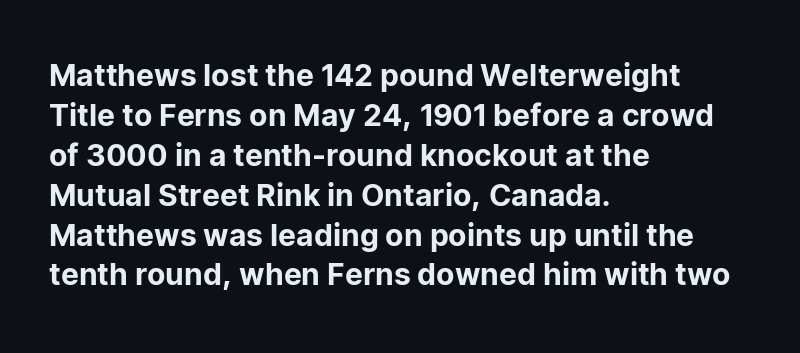
{"serif": "no", "italic": "no", "width": "normal", "stroke_contrast": "low", "x_height": "medium", "monospaced": "no", "underline": "no", "align": "left", "line_spacing": "normal", "line_spacing_ratio": 1.33, "letter_spacing": "normal", "letter_spacing_em": 0.0, "glyph_px": 30}
